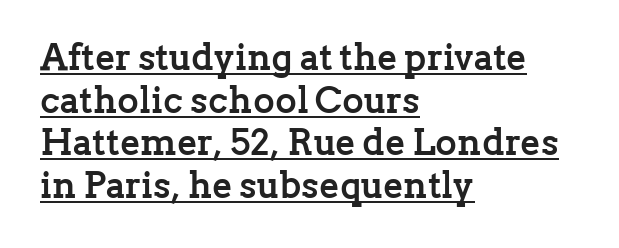
{"serif": "yes", "italic": "no", "bold": "yes", "weight": "semibold", "width": "normal", "stroke_contrast": "low", "x_height": "medium", "monospaced": "no", "underline": "yes", "align": "left", "line_spacing": "tight", "line_spacing_ratio": 1.15, "letter_spacing": "normal", "letter_spacing_em": 0.0, "glyph_px": 37}
